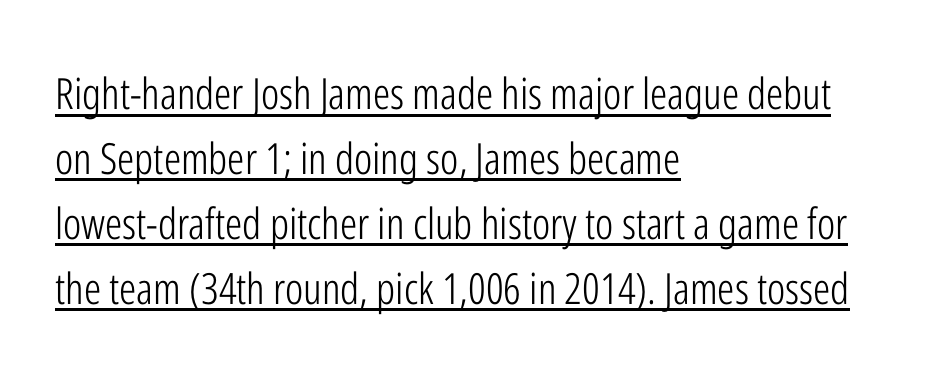
Q: Is the text bold? A: No.
Q: Is the text italic (slanted)? A: No, it is upright.
Q: Is the typeface a serif or a sans-serif typeface? A: Sans-serif.
Q: Is the text underlined? A: Yes.
Q: How is the paragraph aligned? A: Left-aligned.
Q: Is the spacing between letters normal or unusually wide? A: Normal.
Q: Is the spacing between lines tight, normal or loose? A: Normal.
Q: Width (condensed, normal, or wide)? A: Condensed.
Q: Stroke contrast? A: Low.
Q: x-height? A: Medium.
Q: Monospaced? A: No.
